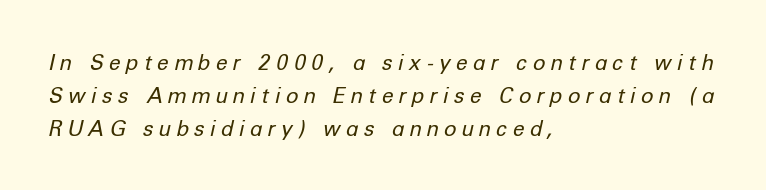
{"italic": "yes", "lean": "right", "slant_degrees": 12, "bold": "no", "underline": "no", "align": "left", "line_spacing": "normal", "line_spacing_ratio": 1.56, "letter_spacing": "wide", "letter_spacing_em": 0.28, "glyph_px": 21}
